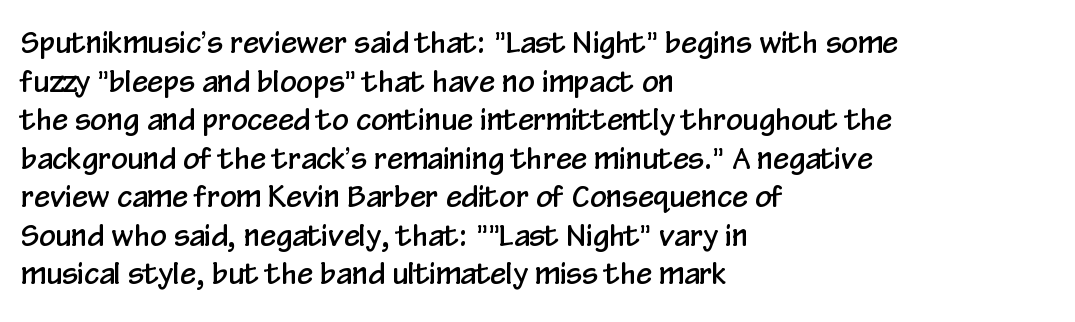
Does extra space separate the letters? No, they use regular spacing. Check where the strokes stop: nothing finishes them off — pure sans. Posture: upright roman. Baseline-to-baseline distance is the conventional proportion of letter height.
